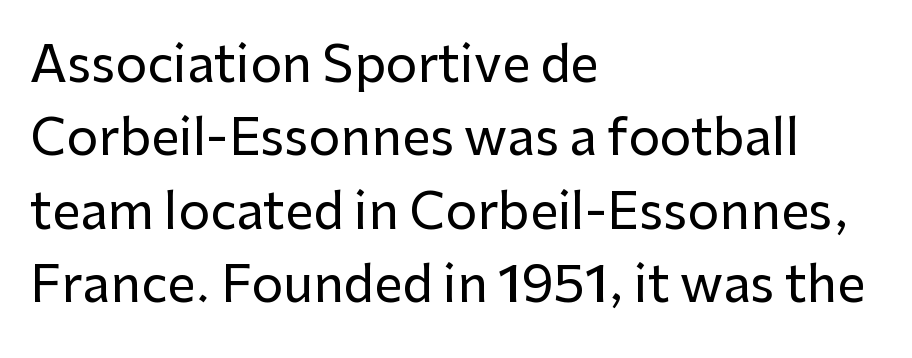
Q: Is the text italic (slanted)? A: No, it is upright.
Q: Is the typeface a serif or a sans-serif typeface? A: Sans-serif.
Q: Is the text underlined? A: No.
Q: How is the paragraph aligned? A: Left-aligned.
Q: Is the spacing between letters normal or unusually wide? A: Normal.
Q: Is the spacing between lines tight, normal or loose? A: Normal.
Q: Width (condensed, normal, or wide)? A: Normal.
Q: Stroke contrast? A: Low.
Q: x-height? A: Medium.
Q: Monospaced? A: No.
